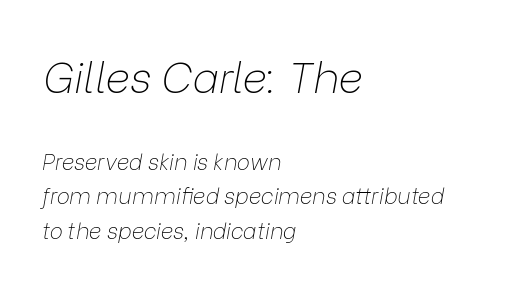
The image shows 43 px thin type, italic (leaning right); set left-aligned, normal line spacing (1.57x), normal letter spacing, not underlined; the first (top) block is 1.95x larger; low stroke contrast and a medium x-height.
